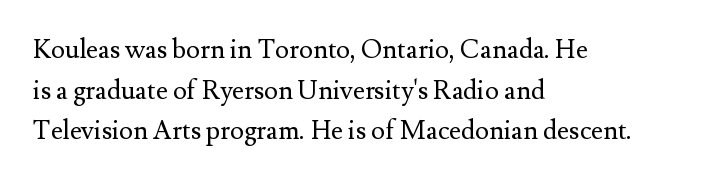
The zone under the glyphs is completely vacant. Letters have the restrained weight of plain body copy at most. Line beginnings align vertically; line endings do not. The gaps between neighbouring characters are ordinary and unremarkable.
